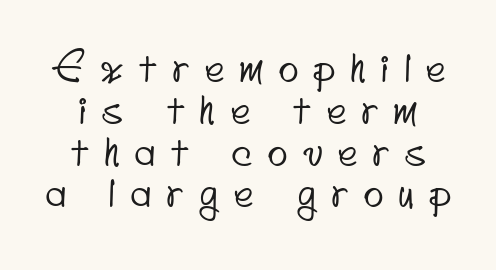
Q: Is the typeface a serif or a sans-serif typeface? A: Sans-serif.
Q: Is the text underlined? A: No.
Q: How is the paragraph aligned? A: Centered.
Q: Is the spacing between letters normal or unusually wide? A: Unusually wide.
Q: Is the spacing between lines tight, normal or loose? A: Tight.
Q: Width (condensed, normal, or wide)? A: Condensed.
Q: Stroke contrast? A: Low.
Q: x-height? A: Small.
Q: Monospaced? A: No.
